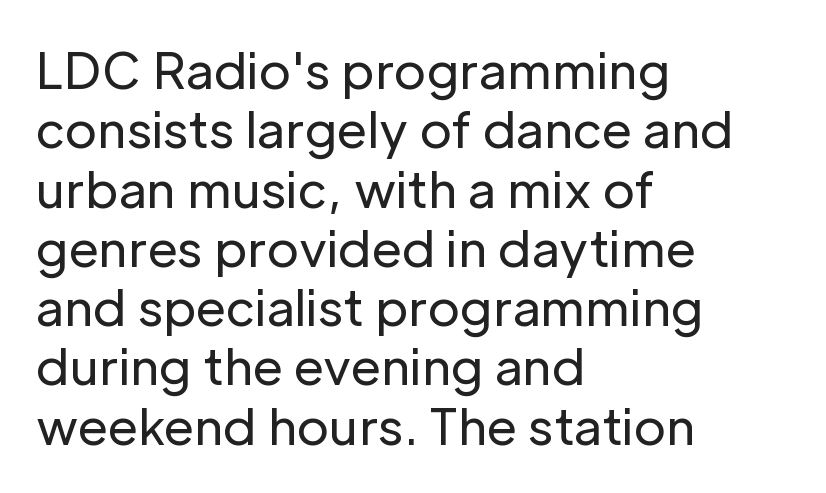
Q: Is the text bold? A: No.
Q: Is the text italic (slanted)? A: No, it is upright.
Q: Is the typeface a serif or a sans-serif typeface? A: Sans-serif.
Q: Is the text underlined? A: No.
Q: How is the paragraph aligned? A: Left-aligned.
Q: Is the spacing between letters normal or unusually wide? A: Normal.
Q: Width (condensed, normal, or wide)? A: Normal.
Q: Stroke contrast? A: Low.
Q: x-height? A: Medium.
Q: Monospaced? A: No.
